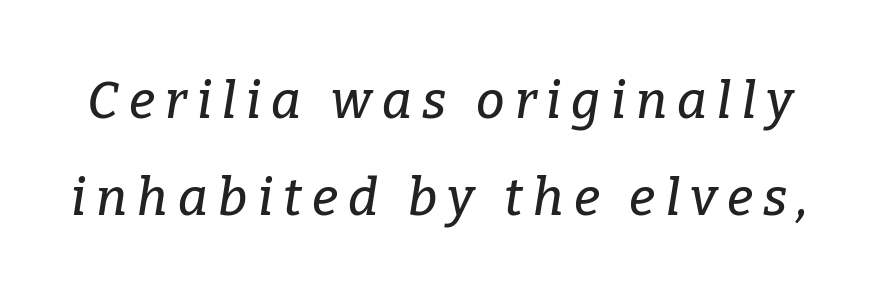
{"serif": "yes", "italic": "yes", "lean": "right", "slant_degrees": 9, "width": "normal", "stroke_contrast": "low", "x_height": "medium", "monospaced": "no", "underline": "no", "line_spacing": "loose", "line_spacing_ratio": 1.91, "letter_spacing": "wide", "letter_spacing_em": 0.2, "glyph_px": 51}
